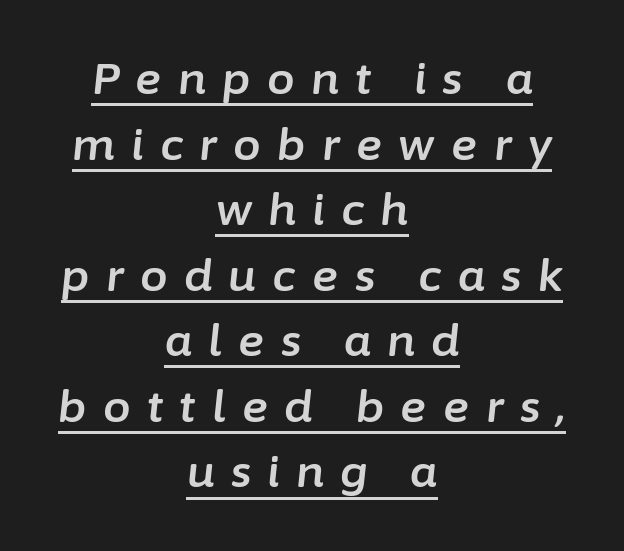
The image shows 44 px text type, italic (leaning right); set centered, normal line spacing (1.49x), unusually wide letter spacing (+0.37 em), underlined; low stroke contrast and a medium x-height.
